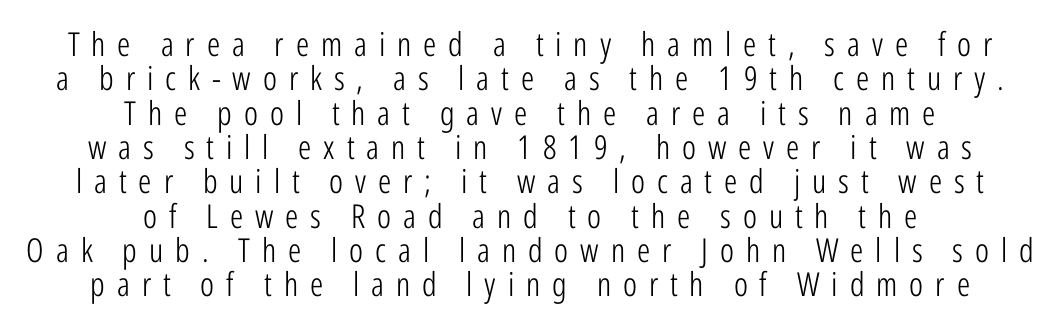
{"serif": "no", "italic": "no", "bold": "no", "weight": "light", "width": "condensed", "stroke_contrast": "low", "x_height": "medium", "monospaced": "no", "underline": "no", "align": "center", "line_spacing": "tight", "line_spacing_ratio": 1.04, "letter_spacing": "wide", "letter_spacing_em": 0.36, "glyph_px": 33}
